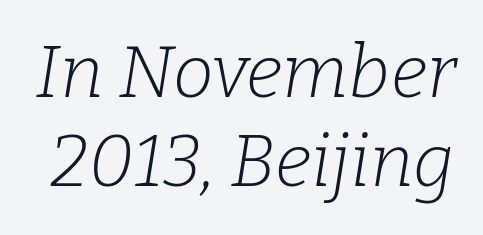
The image shows 73 px light serif type, italic (leaning right); set line spacing 1.22x, normal letter spacing, not underlined; low stroke contrast and a medium x-height.
